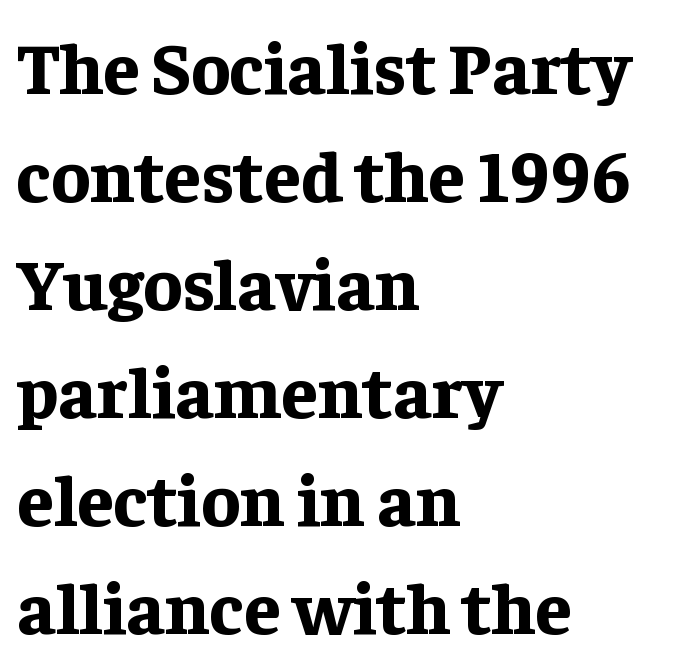
The letters sit at their default tracking, neither squeezed nor spread. Leading: standard. Posture: straight, roman, zero tilt. The letters are bold, with thick, heavy strokes. Is this a fixed-width face? No — the glyphs have proportional, varying widths.
